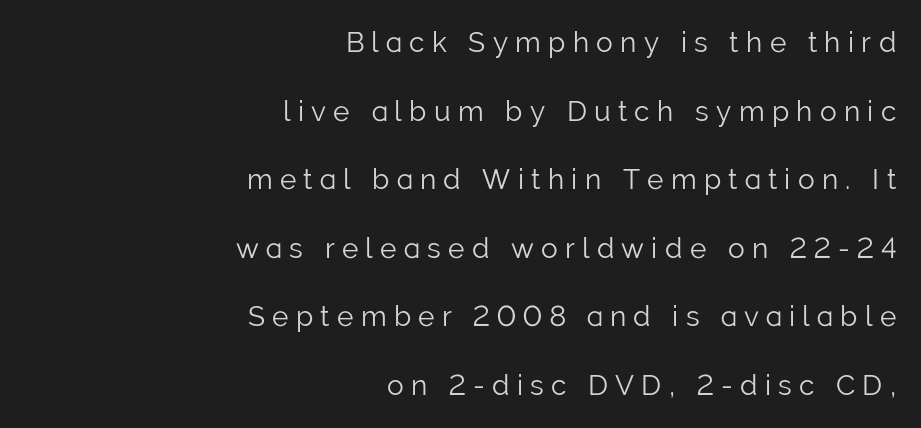
{"serif": "no", "italic": "no", "bold": "no", "weight": "light", "width": "normal", "stroke_contrast": "low", "x_height": "medium", "monospaced": "no", "underline": "no", "align": "right", "line_spacing": "loose", "line_spacing_ratio": 2.45, "letter_spacing": "wide", "letter_spacing_em": 0.26, "glyph_px": 28}
